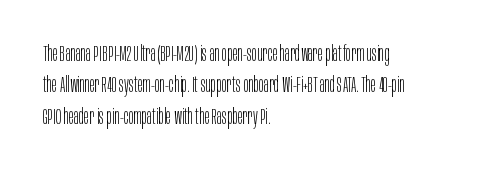
Q: Is the text bold? A: No.
Q: Is the text italic (slanted)? A: No, it is upright.
Q: Is the text underlined? A: No.
Q: How is the paragraph aligned? A: Left-aligned.
Q: Is the spacing between letters normal or unusually wide? A: Normal.
Q: Is the spacing between lines tight, normal or loose? A: Normal.
